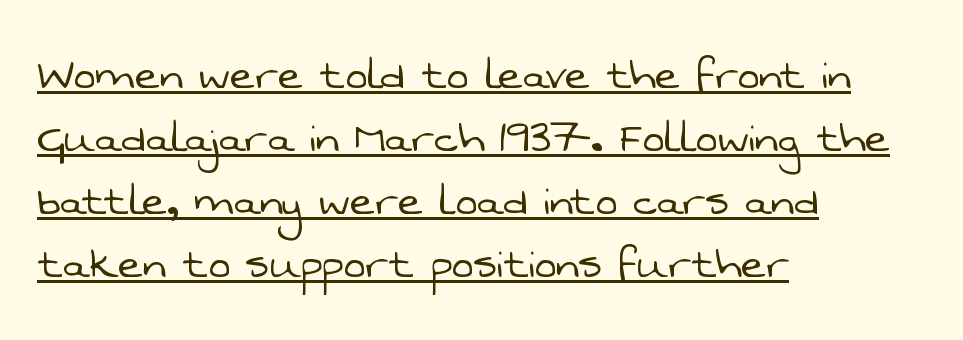
This sample carries an underscore along the baseline area. No feet cap the strokes, marking this as sans-serif type. Counters stay open thanks to moderate or lighter strokes. This sample uses plain, unmodified letter spacing. Spacing verdict: proportional, widths tailored to each character. The paragraph shown leans on its left margin.
